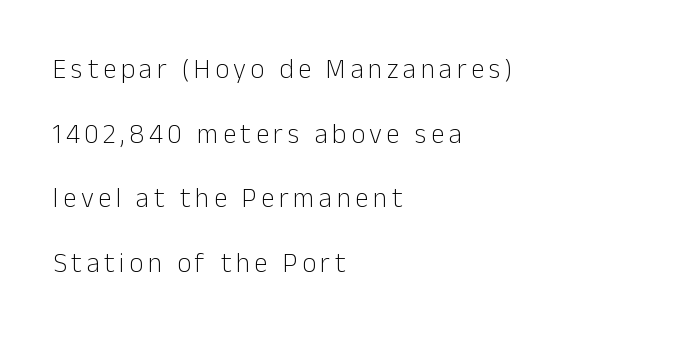
Quick note: underline off. These lines stack with their left ends in a neat column. Vertical spacing — loose. Quick note: not italic, upright.
